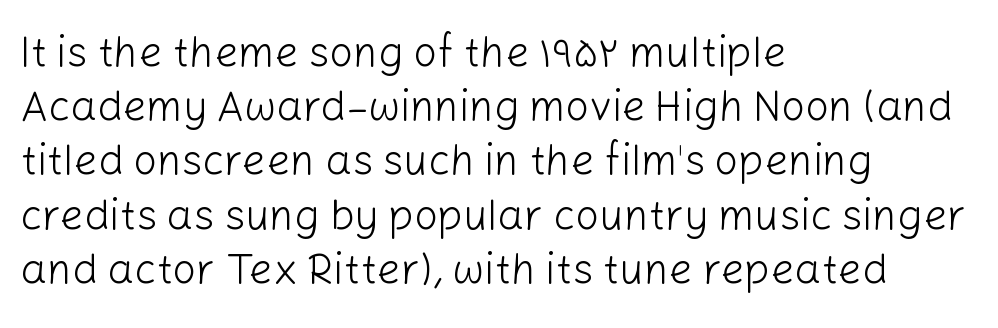
The image shows 42 px light sans-serif type, upright; set left-aligned, normal line spacing (1.29x), normal letter spacing, not underlined; low stroke contrast and a medium x-height.
